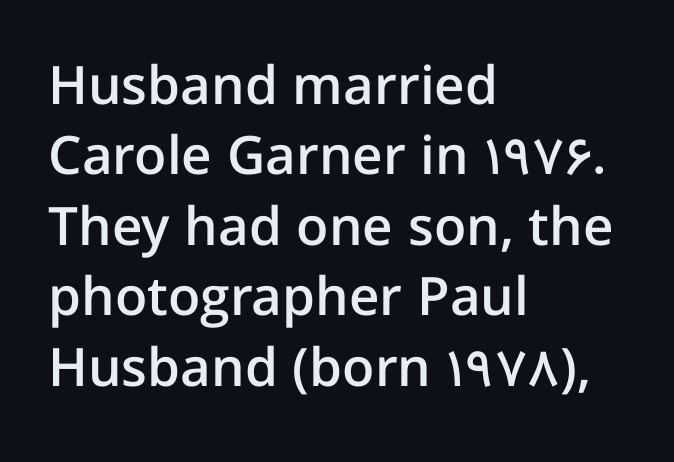
{"serif": "no", "italic": "no", "bold": "semi", "weight": "semibold", "width": "normal", "stroke_contrast": "low", "x_height": "medium", "monospaced": "no", "underline": "no", "align": "left", "line_spacing": "normal", "line_spacing_ratio": 1.33, "letter_spacing": "normal", "letter_spacing_em": 0.0, "glyph_px": 53}
